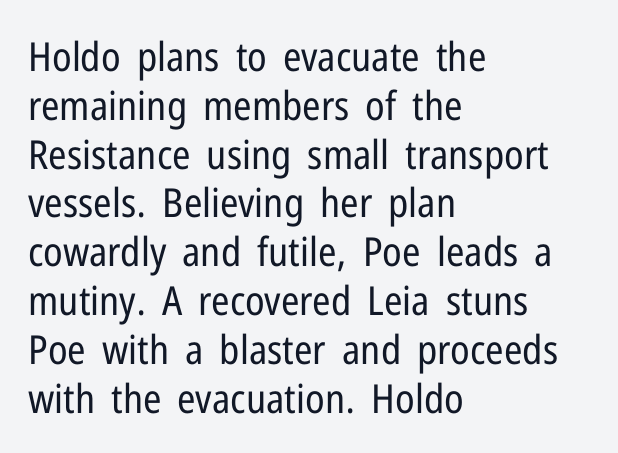
Q: Is the text bold? A: No.
Q: Is the text italic (slanted)? A: No, it is upright.
Q: Is the typeface a serif or a sans-serif typeface? A: Sans-serif.
Q: Is the text underlined? A: No.
Q: How is the paragraph aligned? A: Left-aligned.
Q: Is the spacing between letters normal or unusually wide? A: Normal.
Q: Width (condensed, normal, or wide)? A: Condensed.
Q: Stroke contrast? A: Low.
Q: x-height? A: Medium.
Q: Monospaced? A: No.
